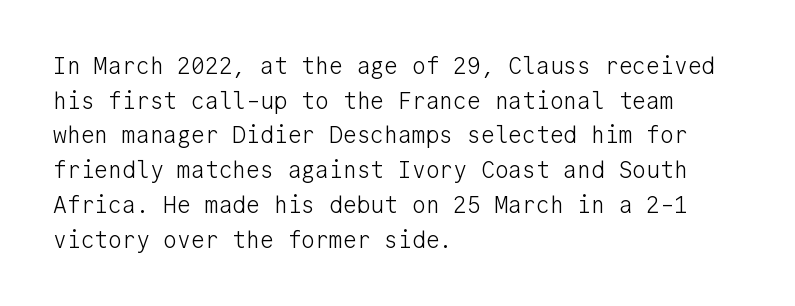
Q: Is the text bold? A: No.
Q: Is the text italic (slanted)? A: No, it is upright.
Q: Is the text underlined? A: No.
Q: How is the paragraph aligned? A: Left-aligned.
Q: Is the spacing between letters normal or unusually wide? A: Normal.
Q: Is the spacing between lines tight, normal or loose? A: Normal.
